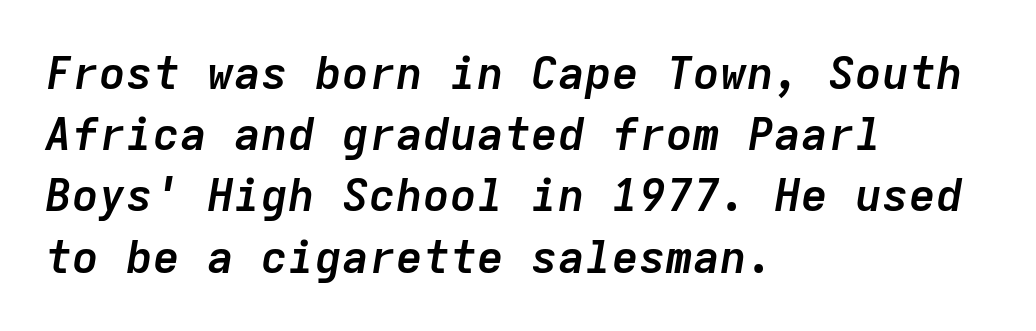
Q: Is the text bold? A: Yes.
Q: Is the text italic (slanted)? A: Yes, it leans right by about 9 degrees.
Q: Is the text underlined? A: No.
Q: How is the paragraph aligned? A: Left-aligned.
Q: Is the spacing between letters normal or unusually wide? A: Normal.
Q: Is the spacing between lines tight, normal or loose? A: Normal.
Q: Width (condensed, normal, or wide)? A: Normal.
Q: Stroke contrast? A: Low.
Q: x-height? A: Medium.
Q: Monospaced? A: Yes.
